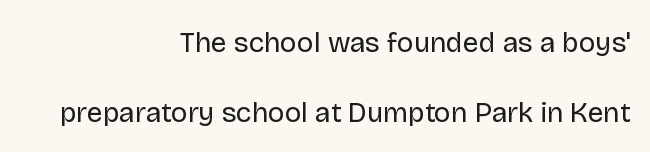
Does the leading feel generous? Absolutely, it's lavish. Stem width sits at or under what a default text font uses. The face used here is a sans, in the tradition of grotesques and geometrics. In CSS terms this would be text-align: right. Honestly, there is no underline to notice here at all.
